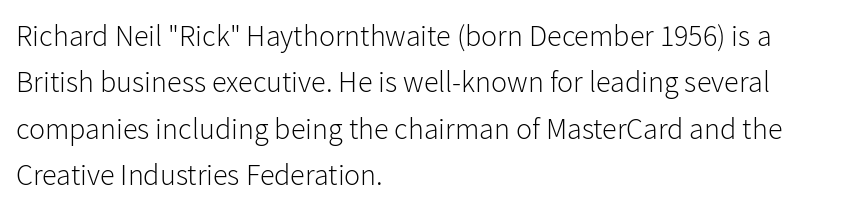
Each letter keeps its own natural width here, so spacing adapts to shape. The font family rendered here belongs to the sans-serif group. Each row of text sits above clean, open space. The face looks like a standard text weight, possibly lighter.
